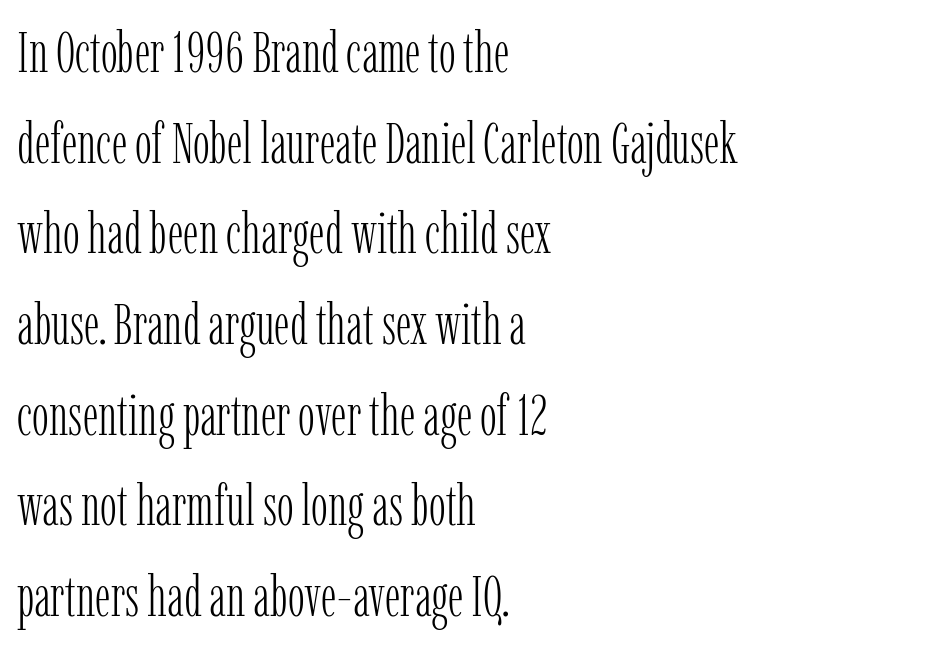
The typesetter chose a ragged-right arrangement here. A typesetter would call this leading conventional body-copy spacing. Check under the words: just untouched page. Unlike italic type, these characters show no tilt at all. Short note: letters normally spaced.
